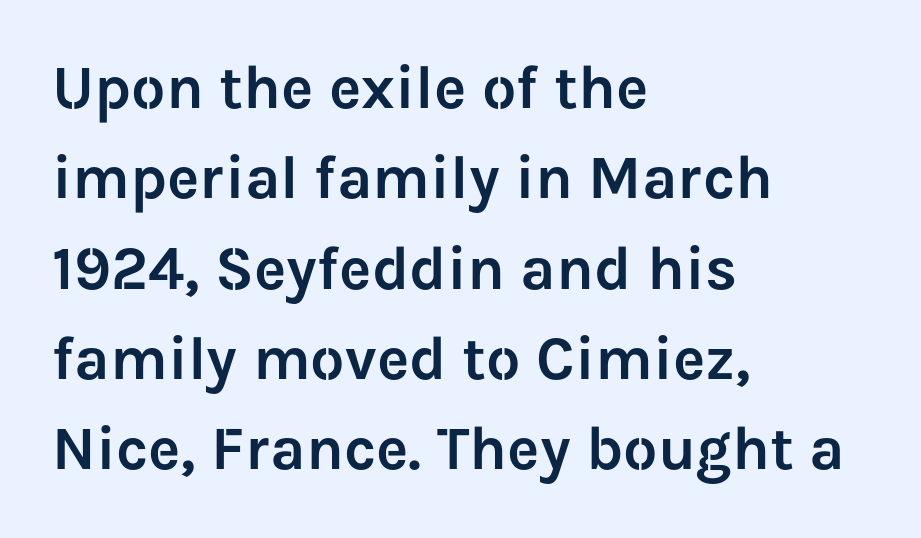
{"serif": "no", "italic": "no", "width": "normal", "stroke_contrast": "low", "x_height": "medium", "monospaced": "no", "underline": "no", "align": "left", "line_spacing": "normal", "line_spacing_ratio": 1.48, "letter_spacing": "normal", "letter_spacing_em": 0.0, "glyph_px": 61}
